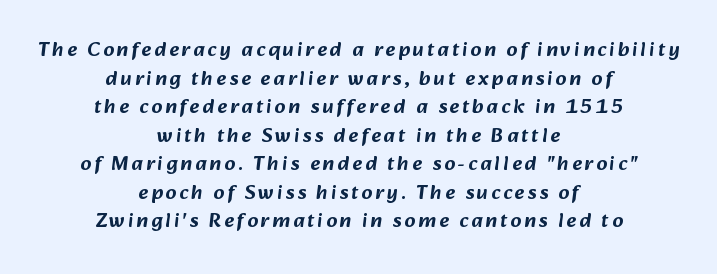
The image shows 21 px text type; set centered, normal line spacing (1.36x), not underlined.
